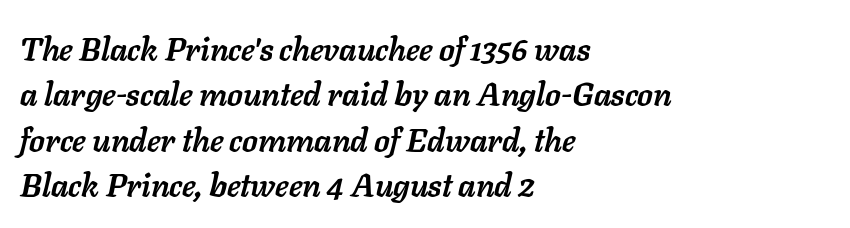
The image shows 32 px semibold type, italic (leaning right); set left-aligned, normal line spacing (1.42x), normal letter spacing, not underlined; low stroke contrast and a medium x-height.
